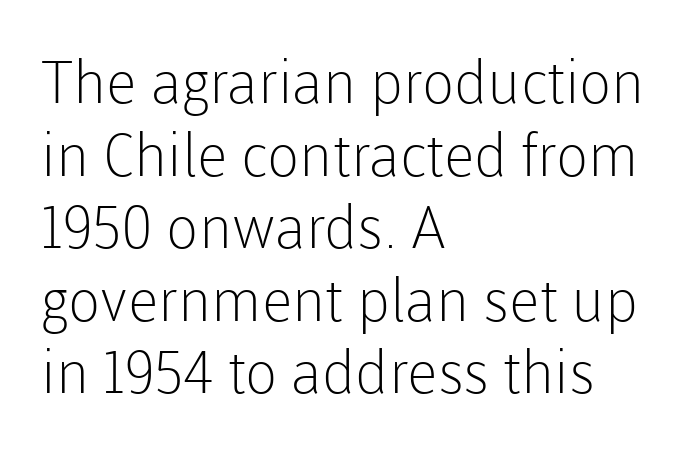
Q: Is the text bold? A: No.
Q: Is the text italic (slanted)? A: No, it is upright.
Q: Is the typeface a serif or a sans-serif typeface? A: Sans-serif.
Q: Is the text underlined? A: No.
Q: How is the paragraph aligned? A: Left-aligned.
Q: Is the spacing between letters normal or unusually wide? A: Normal.
Q: Width (condensed, normal, or wide)? A: Normal.
Q: Stroke contrast? A: Low.
Q: x-height? A: Medium.
Q: Monospaced? A: No.
